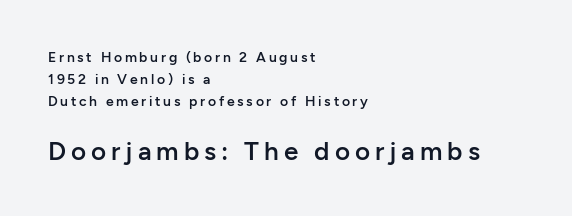
You can tell it's not italic because the verticals are truly vertical. Stems and bowls a touch heavier than normal — semibold. Is the lower block the larger one? Yes — the lower block carries the bigger type. The string is rendered with underlining switched off. Evenly set lines give the paragraph a standard silhouette.
